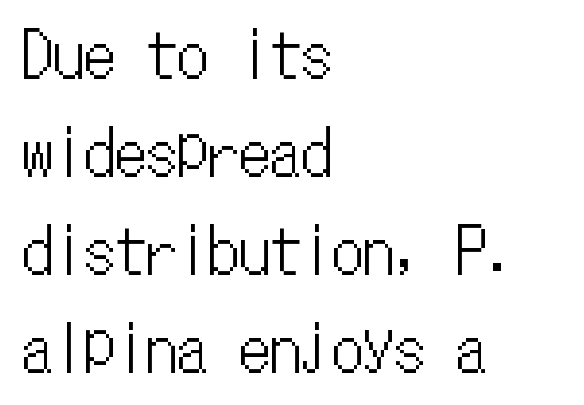
Is the letter spacing exaggerated? No — it looks like the ordinary default. Descenders hang freely into open space. Where is the straight margin? On the left. Monospaced: the letters line up in strict vertical columns. Regular leading. Is there any slant? The stems are plumb.
